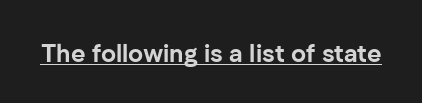
Q: Is the text bold? A: Yes.
Q: Is the text italic (slanted)? A: No, it is upright.
Q: Is the text underlined? A: Yes.
Q: Is the spacing between letters normal or unusually wide? A: Normal.
